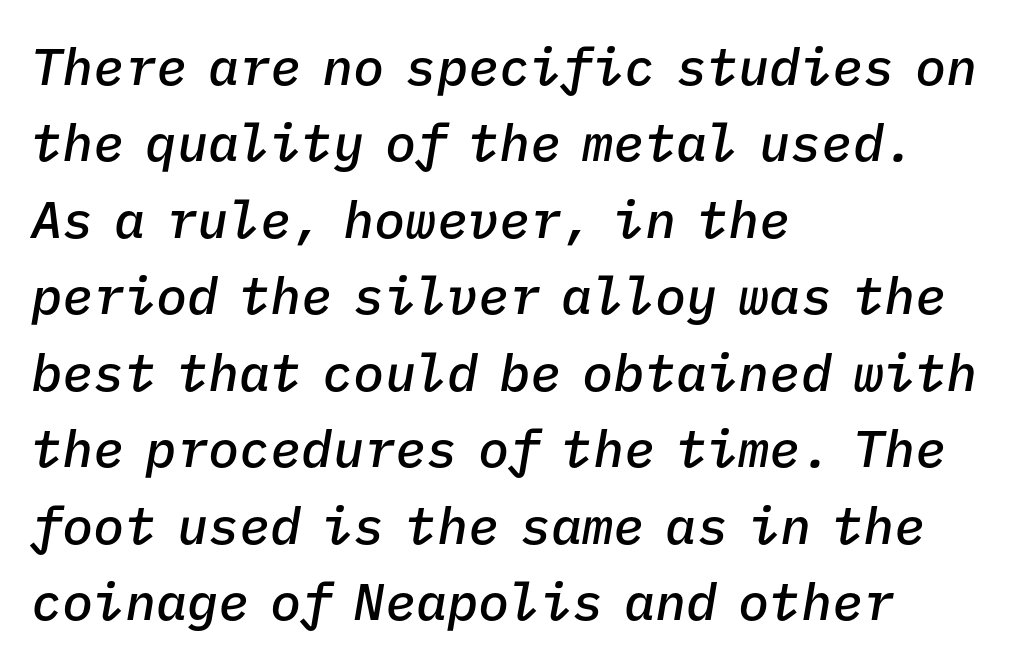
The image shows 52 px semibold type, italic (leaning right), monospaced; set left-aligned, normal line spacing (1.47x), normal letter spacing, not underlined; low stroke contrast and a medium x-height.
